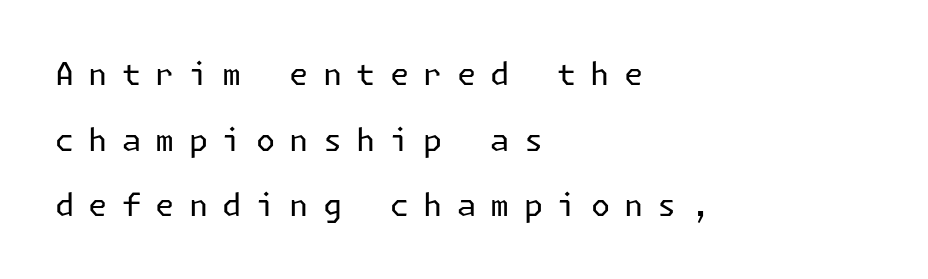
{"serif": "no", "italic": "no", "bold": "no", "weight": "regular", "width": "normal", "stroke_contrast": "low", "x_height": "medium", "underline": "no", "align": "left", "line_spacing": "loose", "line_spacing_ratio": 2.12, "letter_spacing": "wide", "letter_spacing_em": 0.46, "glyph_px": 31}
